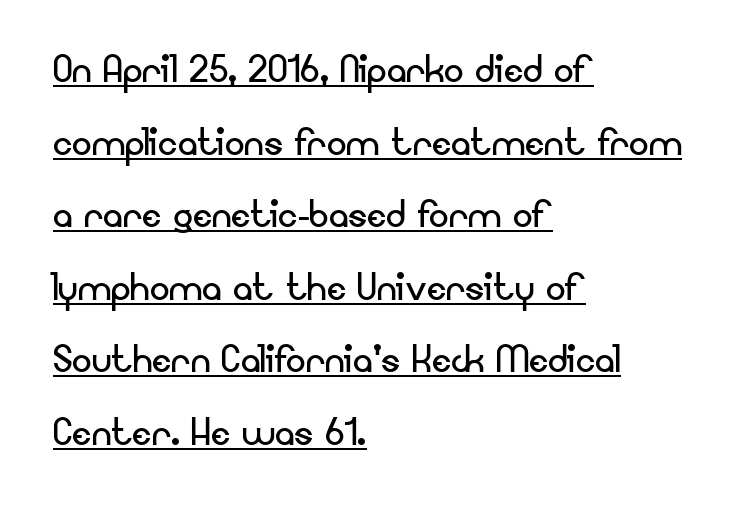
Q: Is the text bold? A: No.
Q: Is the text italic (slanted)? A: No, it is upright.
Q: Is the typeface a serif or a sans-serif typeface? A: Sans-serif.
Q: Is the text underlined? A: Yes.
Q: How is the paragraph aligned? A: Left-aligned.
Q: Is the spacing between letters normal or unusually wide? A: Normal.
Q: Is the spacing between lines tight, normal or loose? A: Normal.
Q: Width (condensed, normal, or wide)? A: Normal.
Q: Stroke contrast? A: Low.
Q: x-height? A: Small.
Q: Monospaced? A: No.
